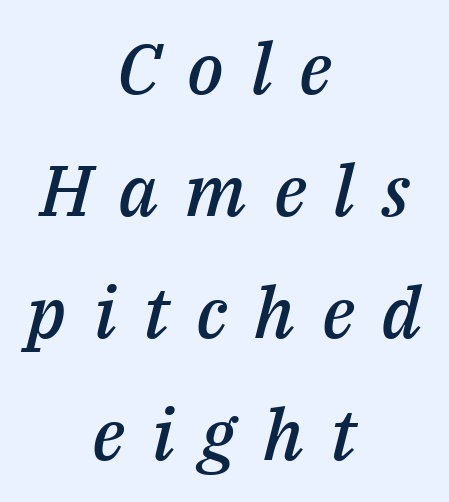
{"italic": "yes", "lean": "right", "slant_degrees": 14, "bold": "semi", "weight": "semibold", "width": "normal", "stroke_contrast": "medium", "x_height": "medium", "monospaced": "no", "underline": "no", "align": "center", "line_spacing_ratio": 1.72, "letter_spacing": "wide", "letter_spacing_em": 0.38, "glyph_px": 71}
